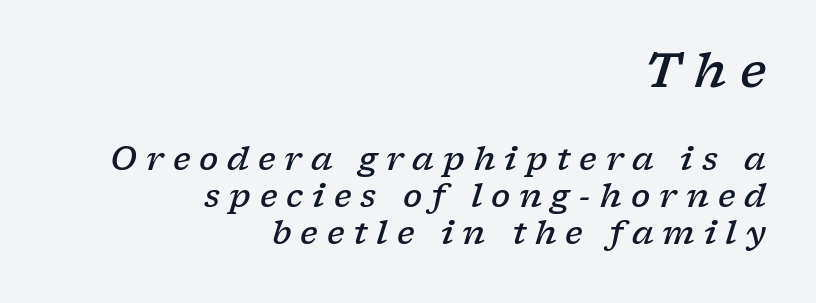
{"serif": "yes", "italic": "yes", "lean": "right", "slant_degrees": 17, "bold": "semi", "weight": "semibold", "width": "wide", "stroke_contrast": "low", "x_height": "medium", "monospaced": "no", "underline": "no", "align": "right", "line_spacing_ratio": 1.17, "letter_spacing": "wide", "letter_spacing_em": 0.28, "larger_block": "first", "size_ratio": 1.5, "glyph_px": 48}
